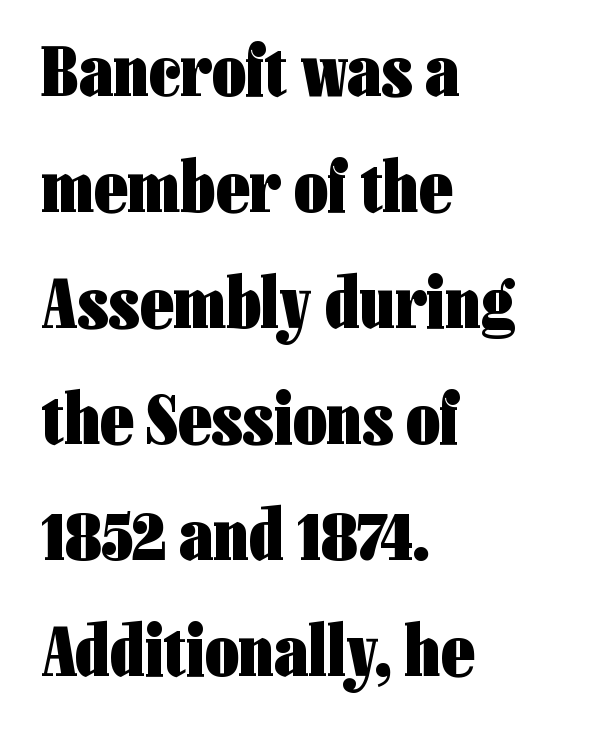
The image shows 73 px heavy, condensed sans-serif type, upright; set left-aligned, normal line spacing (1.59x), normal letter spacing, not underlined; low stroke contrast and a medium x-height.
